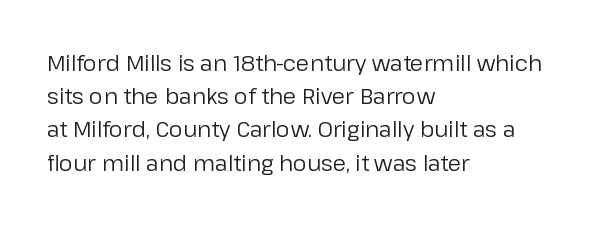
The image shows 22 px text type, upright; set left-aligned, normal line spacing (1.51x), normal letter spacing, not underlined.
